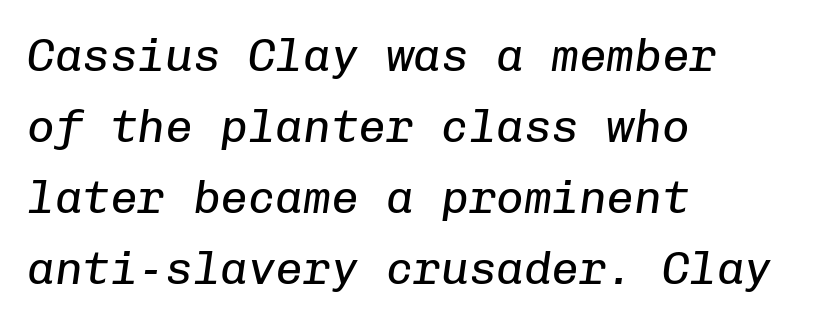
The image shows 46 px regular-weight type, italic (leaning right), monospaced; set left-aligned, normal line spacing (1.54x), normal letter spacing, not underlined; low stroke contrast and a medium x-height.
